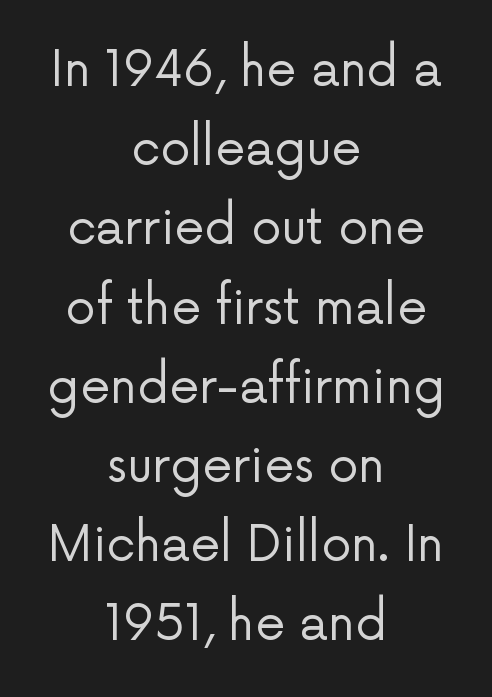
The image shows 48 px regular-weight sans-serif type, upright; set centered, normal line spacing (1.65x), normal letter spacing, not underlined; low stroke contrast and a medium x-height.
